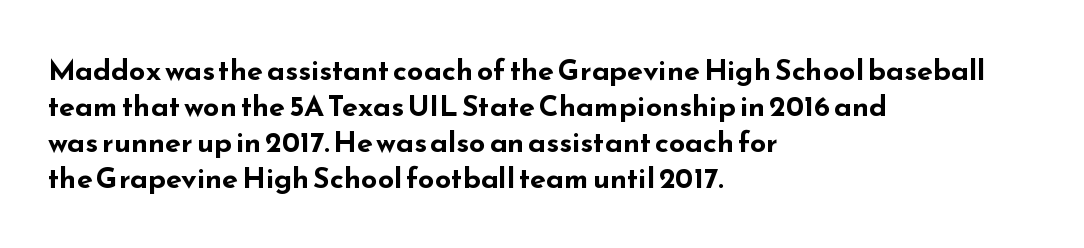
Q: Is the text bold? A: Yes.
Q: Is the text italic (slanted)? A: No, it is upright.
Q: Is the typeface a serif or a sans-serif typeface? A: Sans-serif.
Q: Is the text underlined? A: No.
Q: How is the paragraph aligned? A: Left-aligned.
Q: Is the spacing between letters normal or unusually wide? A: Normal.
Q: Width (condensed, normal, or wide)? A: Wide.
Q: Stroke contrast? A: Low.
Q: x-height? A: Small.
Q: Monospaced? A: No.
